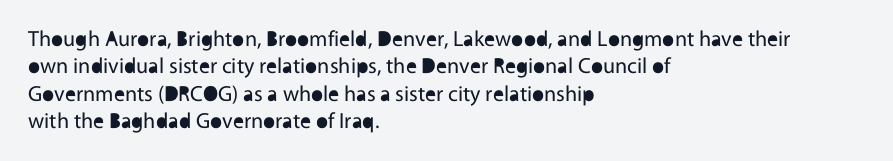
The image shows 22 px text type, upright; set left-aligned, line spacing 1.24x, normal letter spacing, not underlined.
